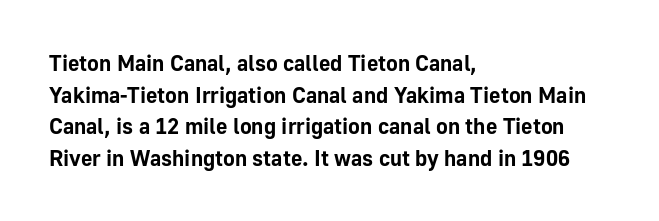
Q: Is the text bold? A: Yes.
Q: Is the text italic (slanted)? A: No, it is upright.
Q: Is the text underlined? A: No.
Q: How is the paragraph aligned? A: Left-aligned.
Q: Is the spacing between letters normal or unusually wide? A: Normal.
Q: Is the spacing between lines tight, normal or loose? A: Normal.
